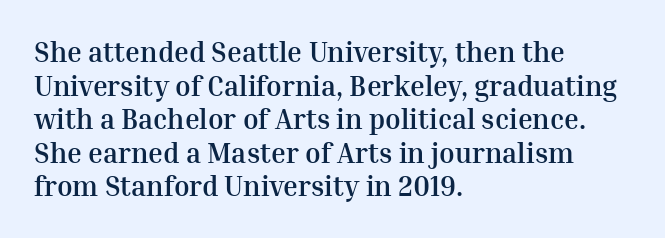
The image shows 28 px semibold serif type, upright; set left-aligned, line spacing 1.2x, normal letter spacing, not underlined; medium stroke contrast and a medium x-height.
